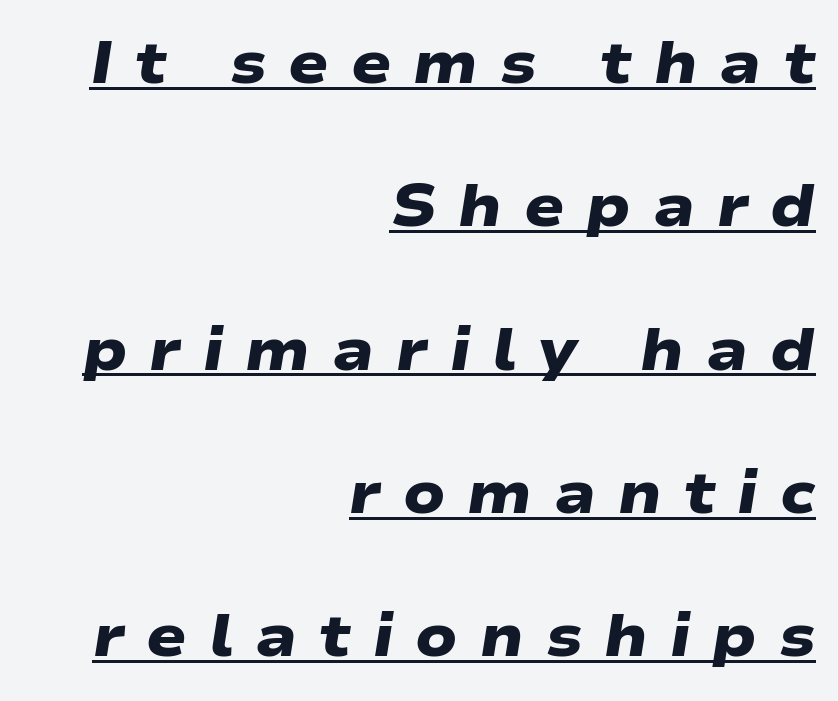
The image shows 59 px heavy, wide sans-serif type; set right-aligned, loose line spacing (2.43x), unusually wide letter spacing (+0.37 em), underlined; low stroke contrast and a medium x-height.
